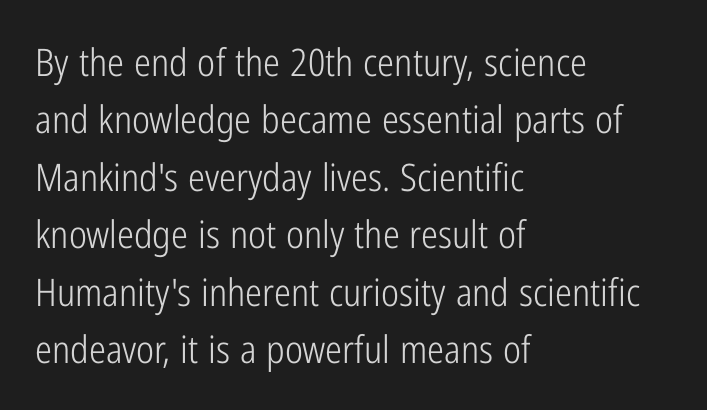
These lines sit exactly where default settings would place them. Short note: letters normally spaced. No feet cap the strokes, marking this as sans-serif type. Only glyphs here, with clear space below each row. Alignment: flush left.
